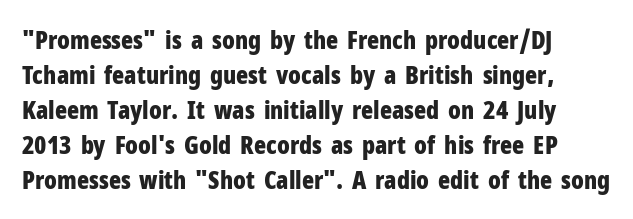
Each glyph is drawn with heavy, bold strokes. A typesetter would mark this as roman, not italic. The zone under the glyphs is completely vacant. This block has exactly the height ordinary leading produces. Words appear dense and cohesive because spacing is normal.
